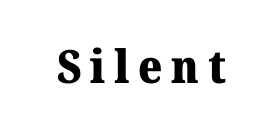
On the weight axis this lands at bold, roughly 700. Check under the words: just untouched page. The passage shown is typed in a proportional face where columns would drift. Serif or sans? Serif — the stroke terminals have little feet. Italic: no, the glyphs are upright roman.
